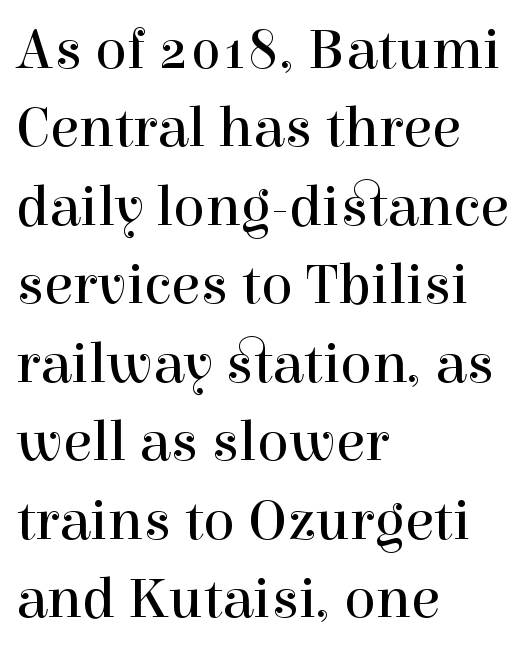
Ordinary non-slanted type is in use. Here the glyphs are tracked normally, forming tight word shapes. Leading matches the norm, producing a regular column. Old-style or modern, the face here clearly has serifs. Notice how the passage keeps a crisp vertical edge on the left only.
